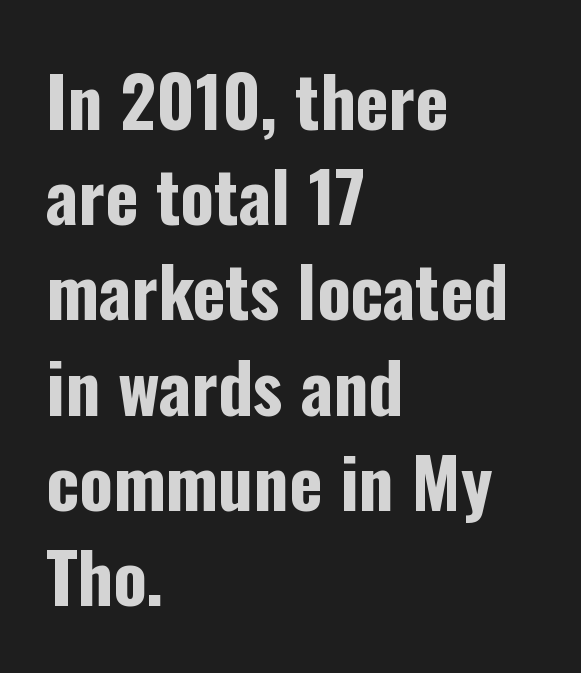
Underline: absent. The lettering holds an erect, upright posture throughout. This sample has the flowing, uneven cadence of proportional lettering. Normally led — the rows are evenly, conventionally spaced.
